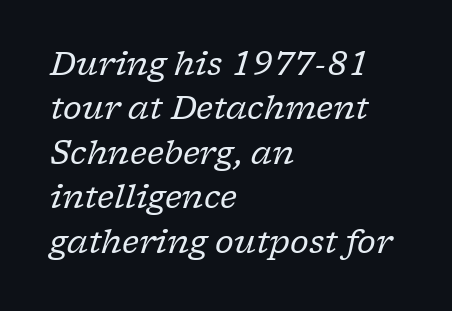
{"serif": "yes", "italic": "yes", "lean": "right", "slant_degrees": 17, "bold": "no", "weight": "regular", "width": "normal", "stroke_contrast": "low", "x_height": "medium", "monospaced": "no", "underline": "no", "align": "left", "line_spacing": "normal", "line_spacing_ratio": 1.39, "letter_spacing": "normal", "letter_spacing_em": 0.0, "glyph_px": 32}
